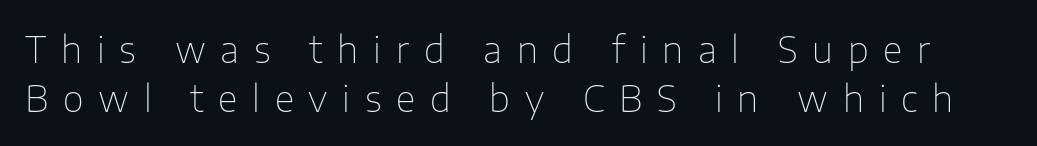
{"serif": "no", "italic": "no", "bold": "no", "weight": "thin", "width": "normal", "stroke_contrast": "low", "x_height": "medium", "monospaced": "no", "underline": "no", "line_spacing": "normal", "line_spacing_ratio": 1.37, "letter_spacing": "wide", "letter_spacing_em": 0.41, "glyph_px": 36}
